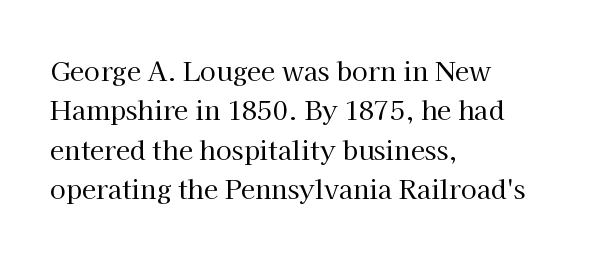
{"italic": "no", "bold": "no", "underline": "no", "align": "left", "line_spacing": "normal", "line_spacing_ratio": 1.51, "letter_spacing": "normal", "letter_spacing_em": 0.0, "glyph_px": 26}
